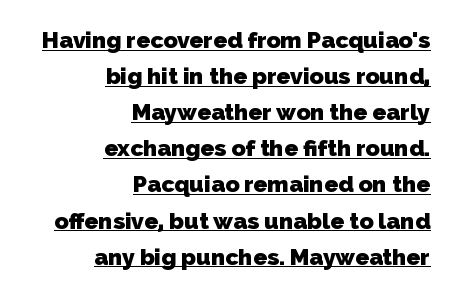
The image shows 23 px bold type; set right-aligned, normal line spacing (1.57x), normal letter spacing, underlined.
